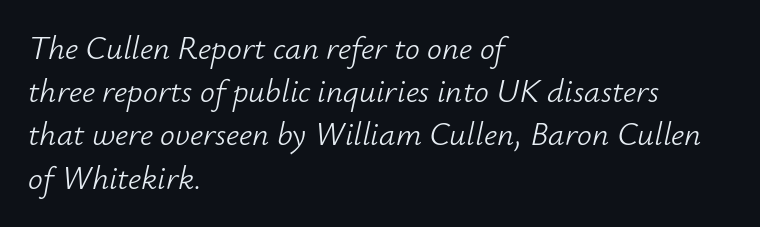
The image shows 33 px light type, italic (leaning right); set left-aligned, normal line spacing (1.31x), normal letter spacing, not underlined; low stroke contrast and a small x-height.
